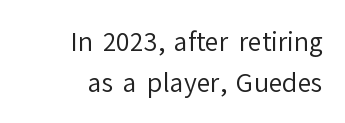
{"italic": "no", "bold": "no", "underline": "no", "align": "right", "line_spacing": "normal", "line_spacing_ratio": 1.66, "letter_spacing": "normal", "letter_spacing_em": 0.0, "glyph_px": 25}
